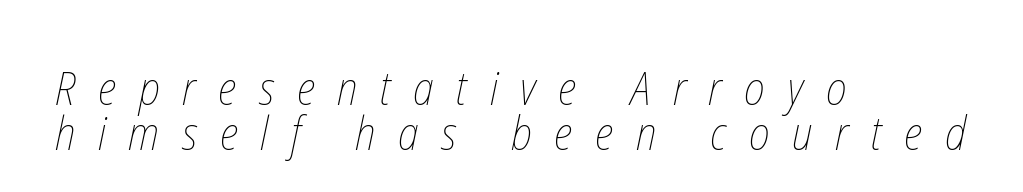
Alignment: flush left. The passage shown stacks its lines with hardly any gap. The words here are not underlined. The letters advance in unequal steps, a hallmark of proportional type. The letterforms stand isolated, each surrounded by extra space. Is this a heavy cut? Hardly; it is regular or lighter.
